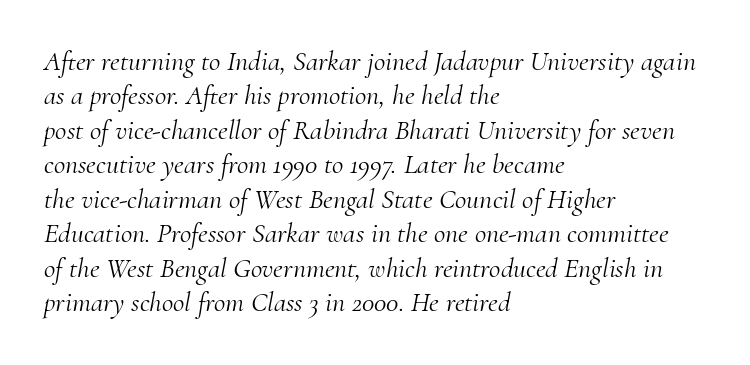
The image shows 28 px light serif type, italic (leaning right); set left-aligned, line spacing 1.23x, normal letter spacing, not underlined; medium stroke contrast and a small x-height.
